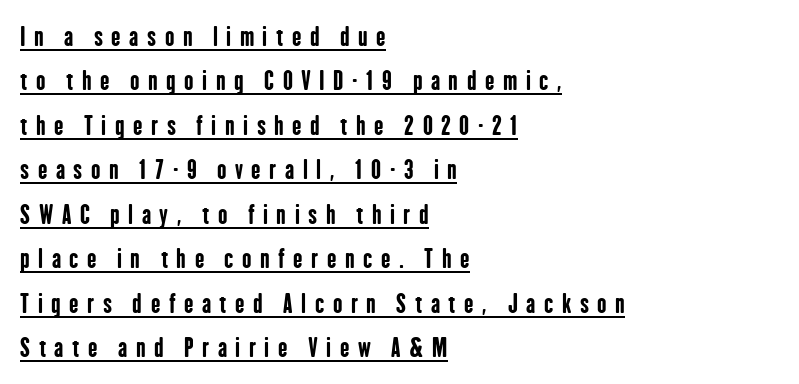
The image shows 25 px bold type, upright; set left-aligned, line spacing 1.78x, unusually wide letter spacing (+0.34 em), underlined.
